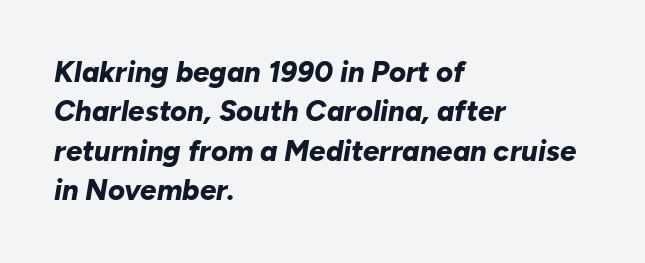
Glyph-to-glyph distance matches everyday printed text. Bold? Absolutely — the strokes are thick and heavy. How would I describe the line gaps? Plain and ordinary. Looking at the ascenders, they clearly lean. Letters rest on an invisible, unmarked baseline. This sample has the flowing, uneven cadence of proportional lettering.
